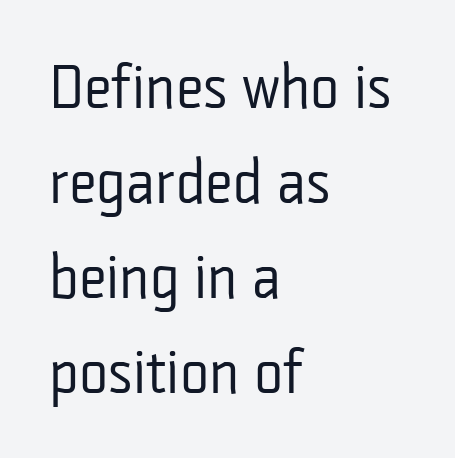
The image shows 62 px regular-weight, condensed sans-serif type, upright; set left-aligned, normal line spacing (1.53x), normal letter spacing, not underlined; low stroke contrast and a medium x-height.
